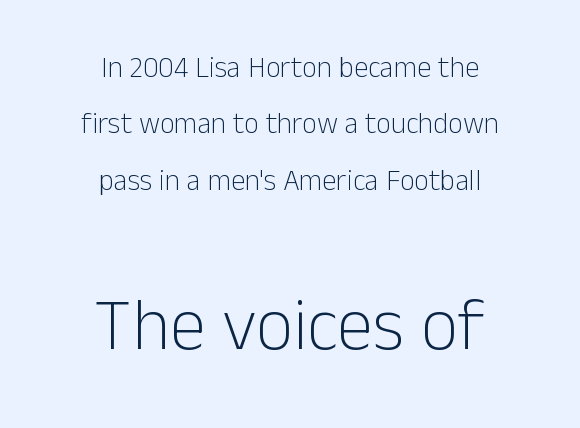
Q: Is the text bold? A: No.
Q: Is the text italic (slanted)? A: No, it is upright.
Q: Is the typeface a serif or a sans-serif typeface? A: Sans-serif.
Q: Is the text underlined? A: No.
Q: How is the paragraph aligned? A: Centered.
Q: Is the spacing between letters normal or unusually wide? A: Normal.
Q: Is the spacing between lines tight, normal or loose? A: Loose.
Q: Which block of text is set in a larger size, the first (top) or the second (bottom)? A: The second (bottom) one.
Q: Width (condensed, normal, or wide)? A: Normal.
Q: Stroke contrast? A: Low.
Q: x-height? A: Medium.
Q: Monospaced? A: No.
